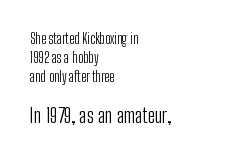
The image shows 20 px text type, upright; set left-aligned, normal line spacing (1.36x), normal letter spacing, not underlined; the second (bottom) block is 1.43x larger.
